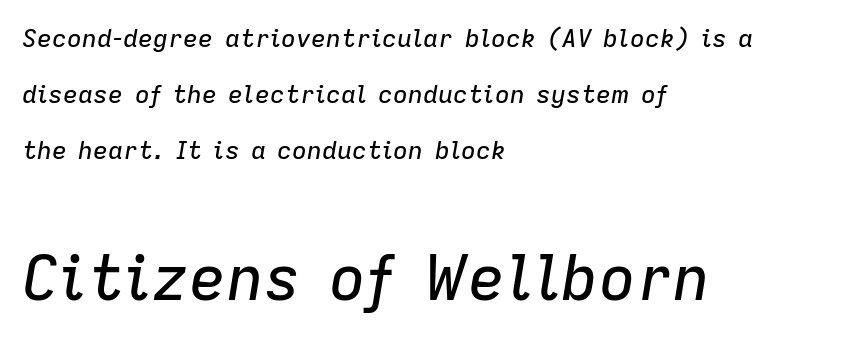
The image shows 62 px text type, italic (leaning right); set left-aligned, loose line spacing (2.25x), normal letter spacing, not underlined; the second (bottom) block is 2.48x larger; low stroke contrast and a medium x-height.
